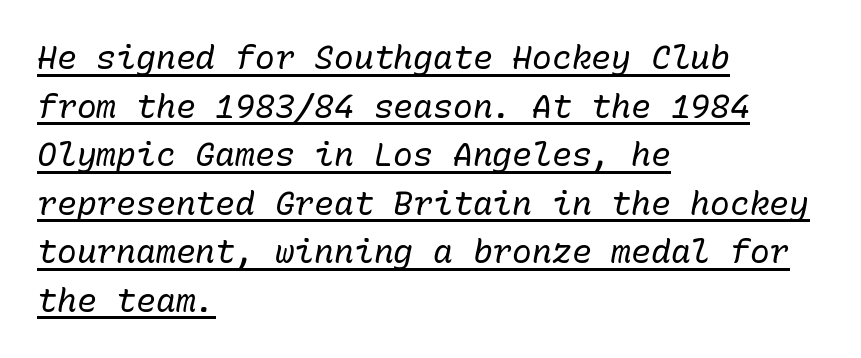
Compared with typical body copy, the letter spacing here is the same. These glyphs show unthickened strokes, regular width or finer. Yep, that's italic — everything's leaning. Caption: multi-line text, flush left, ragged right.
